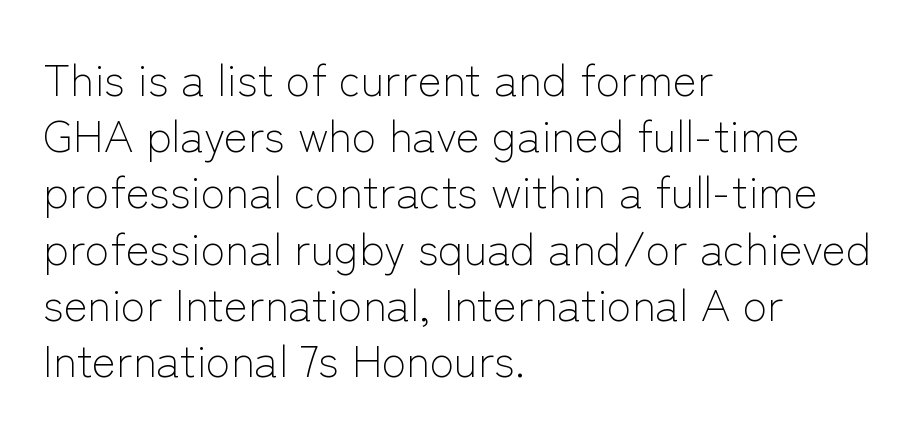
The words here are not underlined. Each word holds together tightly as a unit, with standard inter-letter gaps. A typesetter would call this proportional, since set widths differ per character. Rendered with straight, roman letterforms. The lines are quadded left. Note: no serifs on the glyphs.
